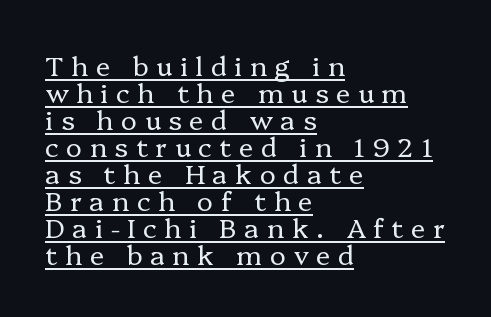
The image shows 27 px text type, upright; set left-aligned, tight line spacing (1.0x), unusually wide letter spacing (+0.28 em), underlined.
